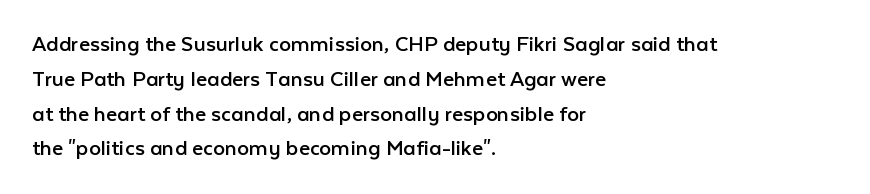
{"italic": "no", "bold": "no", "underline": "no", "align": "left", "line_spacing": "normal", "line_spacing_ratio": 1.45, "letter_spacing": "normal", "letter_spacing_em": 0.0, "glyph_px": 24}
